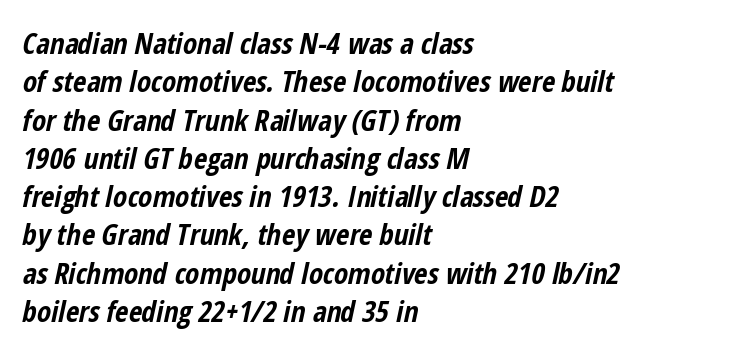
{"italic": "yes", "lean": "right", "slant_degrees": 12, "bold": "yes", "weight": "bold", "width": "condensed", "stroke_contrast": "low", "x_height": "medium", "monospaced": "no", "underline": "no", "align": "left", "line_spacing": "normal", "line_spacing_ratio": 1.32, "letter_spacing": "normal", "letter_spacing_em": 0.0, "glyph_px": 29}
